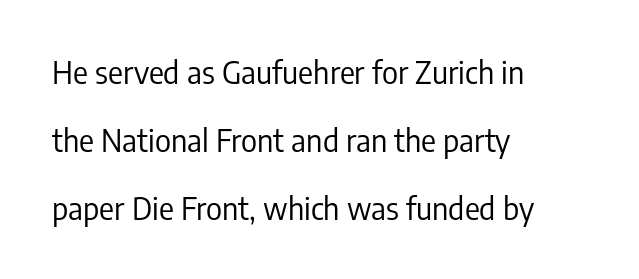
The image shows 31 px regular-weight, condensed sans-serif type, upright; set left-aligned, loose line spacing (2.19x), normal letter spacing, not underlined; low stroke contrast and a medium x-height.
